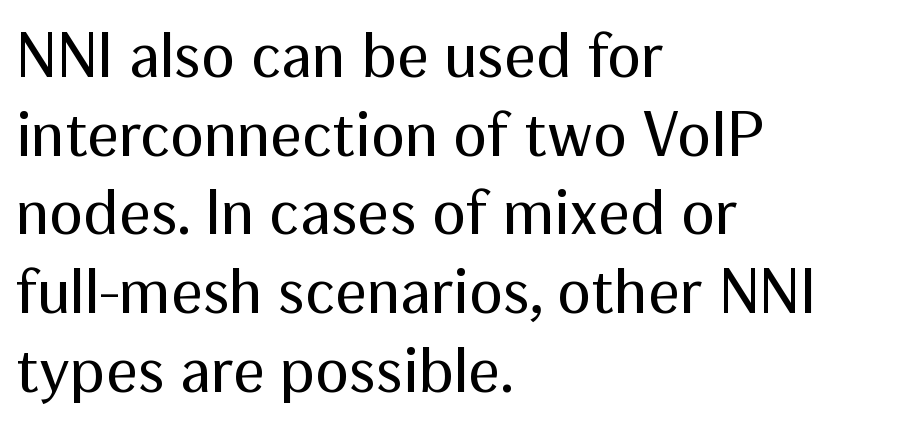
The image shows 63 px regular-weight sans-serif type, upright; set left-aligned, normal line spacing (1.25x), normal letter spacing, not underlined; medium stroke contrast and a medium x-height.
